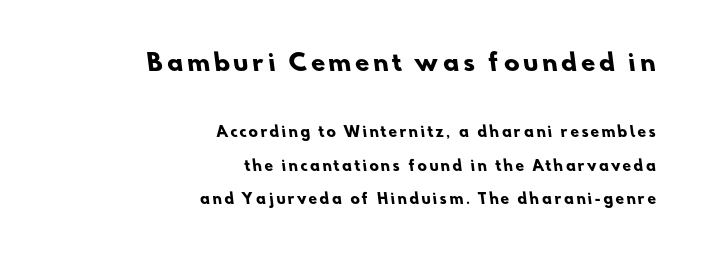
Q: Is the text bold? A: Yes.
Q: Is the text underlined? A: No.
Q: How is the paragraph aligned? A: Right-aligned.
Q: Is the spacing between lines tight, normal or loose? A: Loose.
Q: Which block of text is set in a larger size, the first (top) or the second (bottom)? A: The first (top) one.
